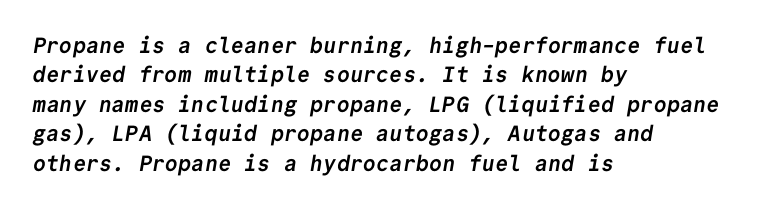
{"bold": "yes", "underline": "no", "align": "left", "line_spacing": "normal", "line_spacing_ratio": 1.34, "letter_spacing": "normal", "letter_spacing_em": 0.0, "glyph_px": 22}
